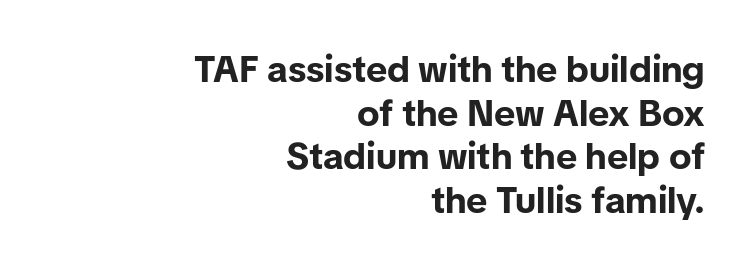
{"serif": "no", "italic": "no", "bold": "yes", "weight": "bold", "width": "normal", "stroke_contrast": "low", "x_height": "medium", "monospaced": "no", "underline": "no", "align": "right", "line_spacing_ratio": 1.18, "letter_spacing": "normal", "letter_spacing_em": 0.0, "glyph_px": 37}
